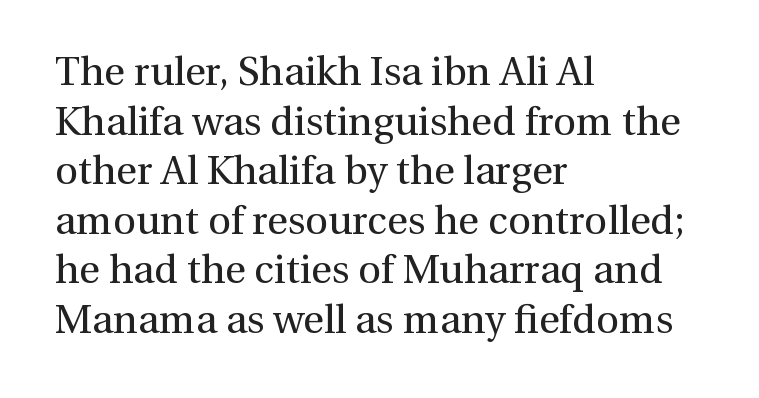
Q: Is the text bold? A: No.
Q: Is the text italic (slanted)? A: No, it is upright.
Q: Is the typeface a serif or a sans-serif typeface? A: Serif.
Q: Is the text underlined? A: No.
Q: How is the paragraph aligned? A: Left-aligned.
Q: Is the spacing between letters normal or unusually wide? A: Normal.
Q: Width (condensed, normal, or wide)? A: Normal.
Q: Stroke contrast? A: Medium.
Q: x-height? A: Medium.
Q: Monospaced? A: No.
